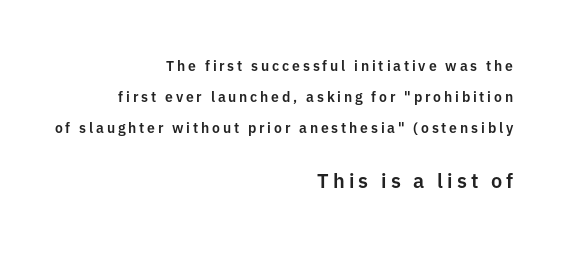
{"italic": "no", "underline": "no", "align": "right", "line_spacing": "loose", "line_spacing_ratio": 2.23, "letter_spacing": "wide", "letter_spacing_em": 0.2, "larger_block": "second", "size_ratio": 1.43, "glyph_px": 20}
